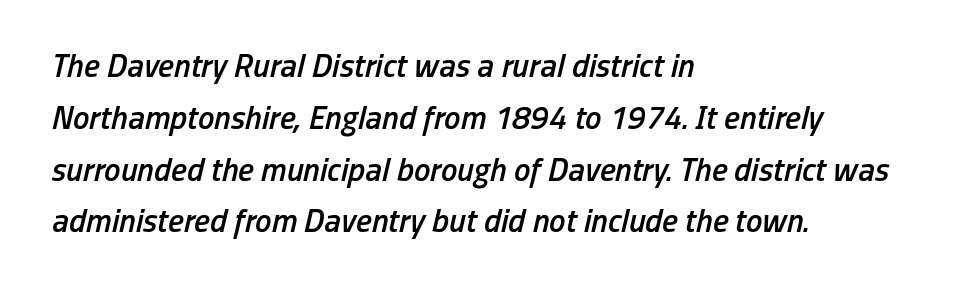
I'd describe the lettering as semibold — firm but not a full bold. Notice how the stems are inclined rather than vertical — that's the hallmark of italics. Notice how descenders clear the ascenders below comfortably — that's standard leading. Layout note: lines flush left. This sample has the flowing, uneven cadence of proportional lettering.
